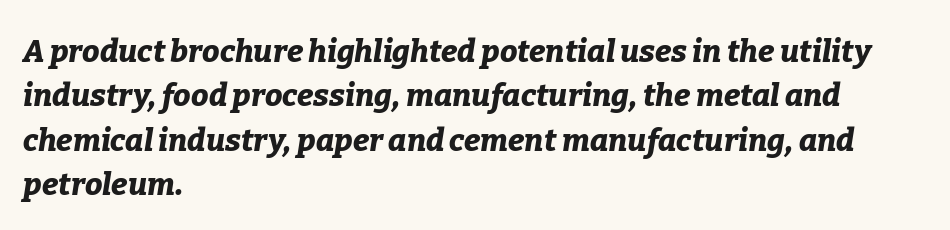
{"italic": "yes", "lean": "right", "slant_degrees": 9, "bold": "yes", "weight": "bold", "width": "normal", "stroke_contrast": "low", "x_height": "medium", "monospaced": "no", "underline": "no", "align": "left", "line_spacing": "normal", "line_spacing_ratio": 1.43, "letter_spacing": "normal", "letter_spacing_em": 0.0, "glyph_px": 31}
